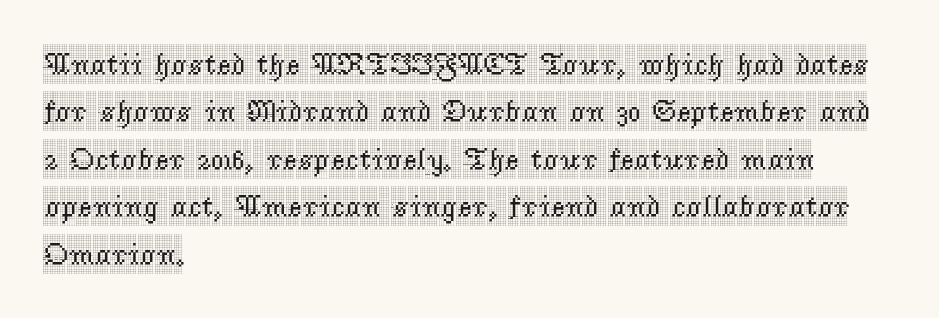
The image shows 31 px condensed serif type, upright; set left-aligned, normal line spacing (1.53x), normal letter spacing, not underlined; a large x-height.
